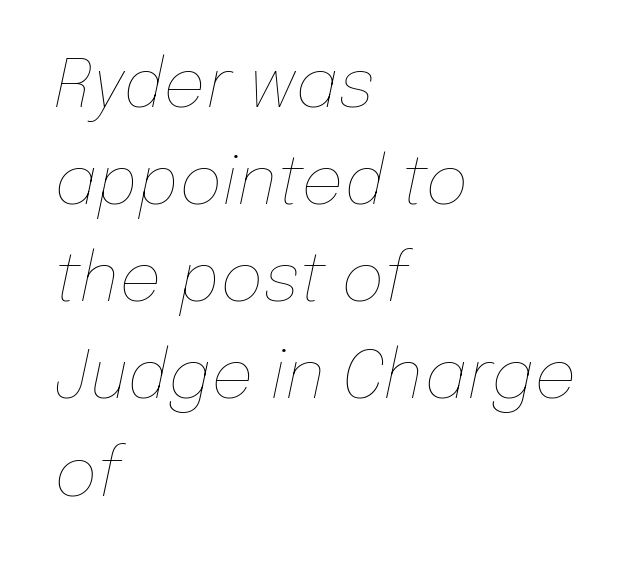
The image shows 67 px thin type, italic (leaning right); set left-aligned, normal line spacing (1.45x), normal letter spacing, not underlined; low stroke contrast and a medium x-height.
